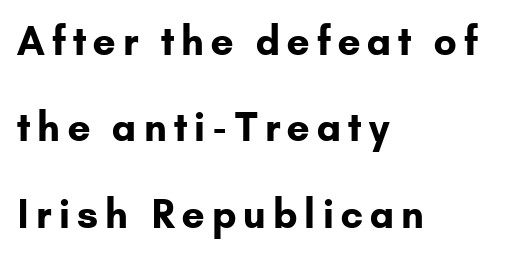
{"serif": "no", "italic": "no", "bold": "yes", "weight": "bold", "width": "normal", "stroke_contrast": "low", "x_height": "small", "monospaced": "no", "underline": "no", "align": "left", "line_spacing": "loose", "line_spacing_ratio": 2.27, "glyph_px": 38}
